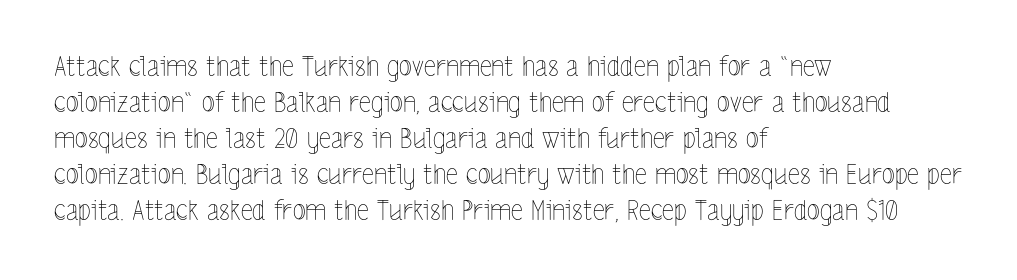
A clean baseline with only descenders dipping below it. The letters stand upright; this is a roman face. The letterforms sit shoulder to shoulder at normal distance. The compositor pushed each line to the left boundary.
